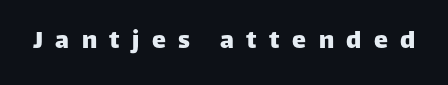
{"serif": "no", "italic": "no", "width": "normal", "stroke_contrast": "low", "x_height": "large", "monospaced": "no", "underline": "no", "letter_spacing": "wide", "letter_spacing_em": 0.45, "glyph_px": 28}
